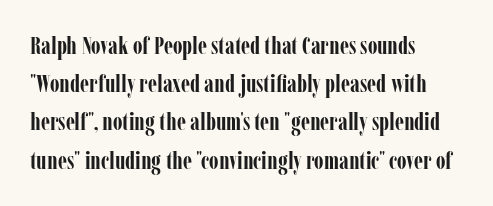
Q: Is the text bold? A: Yes.
Q: Is the text italic (slanted)? A: No, it is upright.
Q: Is the text underlined? A: No.
Q: How is the paragraph aligned? A: Left-aligned.
Q: Is the spacing between letters normal or unusually wide? A: Normal.
Q: Is the spacing between lines tight, normal or loose? A: Normal.
